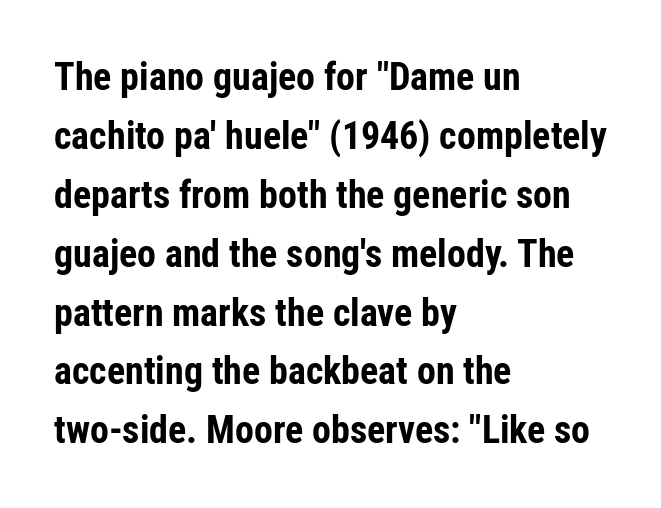
Caption: multi-line text, flush left, ragged right. Compared with typical paragraphs, the rows here are spaced about the same. The letters stand upright; this is a roman face. The typesetting leans heavy: a genuine bold. What stands out about the letter spacing? Nothing — it is the standard amount.
